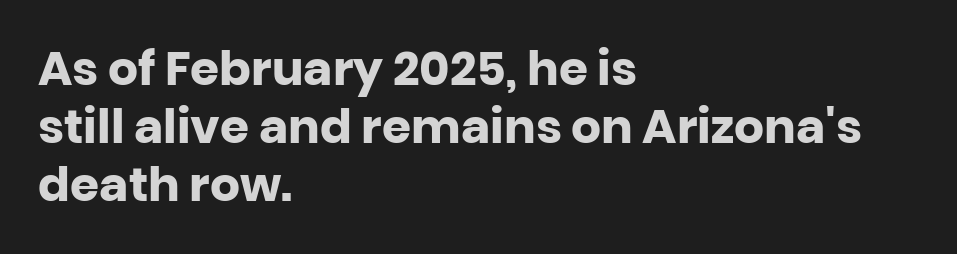
The image shows 47 px heavy sans-serif type, upright; set left-aligned, line spacing 1.23x, normal letter spacing, not underlined; low stroke contrast and a large x-height.
